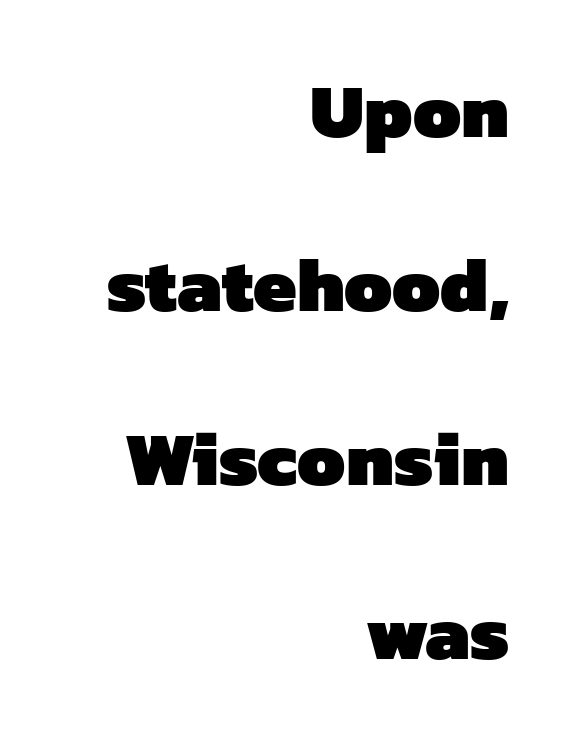
Leftover space on each line is placed entirely before the opening word. Notice how thick the strokes are: this is what a full bold looks like. Tracking value appears to be zero — textbook default spacing. Think of a printed novel: that variable character pitch is what you see here. The font family rendered here belongs to the sans-serif group.
